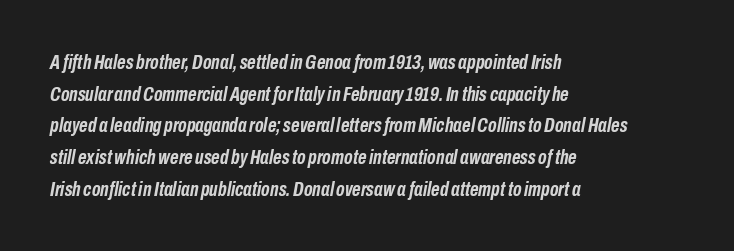
Decoration check: the copy has no underline. The strokes are fattened all the way to bold. The compositor pushed each line to the left boundary. This block has exactly the height ordinary leading produces. The letters are slanted; this is an italic face. What stands out about the letter spacing? Nothing — it is the standard amount.
